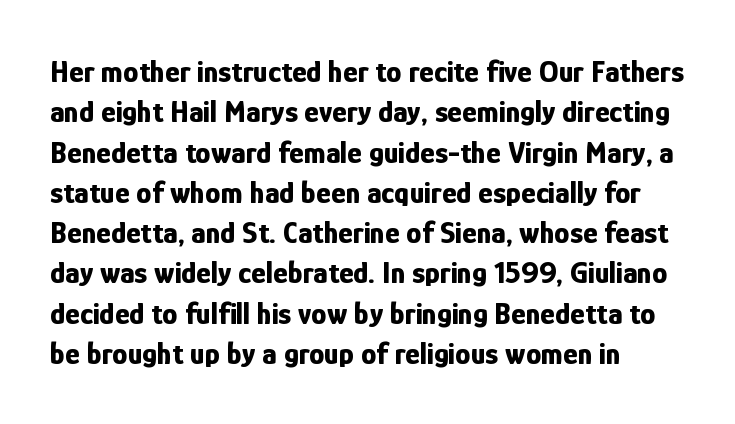
{"serif": "no", "italic": "no", "bold": "yes", "weight": "bold", "width": "condensed", "stroke_contrast": "low", "x_height": "medium", "monospaced": "no", "underline": "no", "align": "left", "line_spacing": "normal", "line_spacing_ratio": 1.3, "letter_spacing": "normal", "letter_spacing_em": 0.0, "glyph_px": 31}
